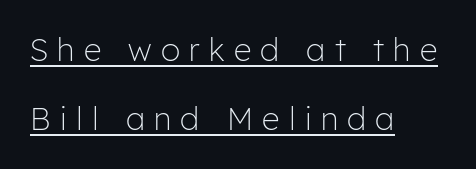
Q: Is the text bold? A: No.
Q: Is the text italic (slanted)? A: No, it is upright.
Q: Is the typeface a serif or a sans-serif typeface? A: Sans-serif.
Q: Is the text underlined? A: Yes.
Q: How is the paragraph aligned? A: Left-aligned.
Q: Is the spacing between letters normal or unusually wide? A: Unusually wide.
Q: Is the spacing between lines tight, normal or loose? A: Loose.
Q: Width (condensed, normal, or wide)? A: Normal.
Q: Stroke contrast? A: Low.
Q: x-height? A: Medium.
Q: Monospaced? A: No.
